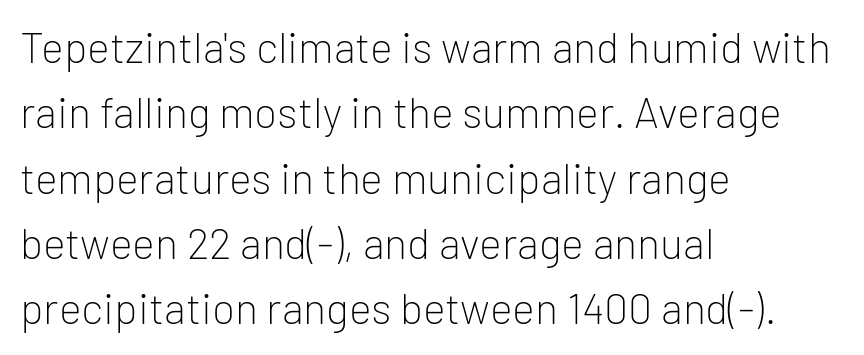
{"serif": "no", "italic": "no", "bold": "no", "weight": "light", "width": "normal", "stroke_contrast": "low", "x_height": "medium", "monospaced": "no", "underline": "no", "align": "left", "line_spacing": "normal", "line_spacing_ratio": 1.52, "letter_spacing": "normal", "letter_spacing_em": 0.0, "glyph_px": 43}
